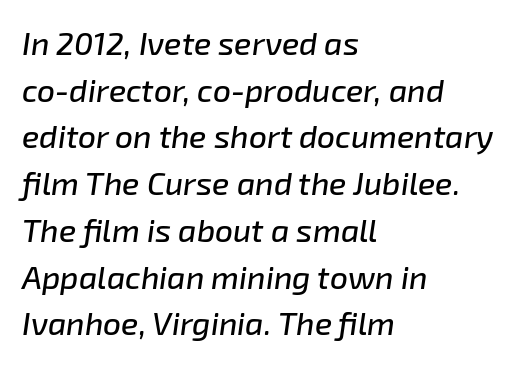
Q: Is the text italic (slanted)? A: Yes, it leans right by about 8 degrees.
Q: Is the text underlined? A: No.
Q: How is the paragraph aligned? A: Left-aligned.
Q: Is the spacing between letters normal or unusually wide? A: Normal.
Q: Is the spacing between lines tight, normal or loose? A: Normal.
Q: Width (condensed, normal, or wide)? A: Normal.
Q: Stroke contrast? A: Low.
Q: x-height? A: Medium.
Q: Monospaced? A: No.
